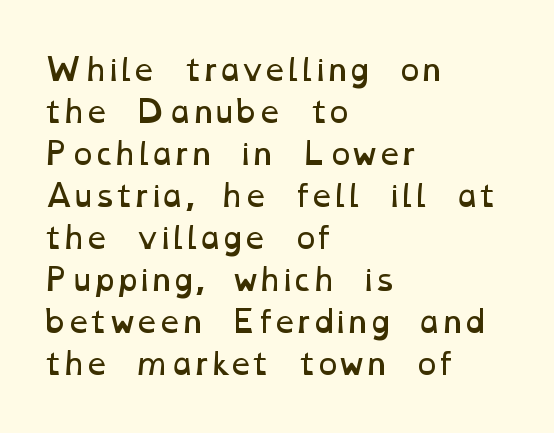
{"bold": "no", "weight": "regular", "width": "wide", "stroke_contrast": "low", "x_height": "medium", "monospaced": "no", "underline": "no", "align": "left", "line_spacing": "normal", "line_spacing_ratio": 1.4, "letter_spacing": "normal", "letter_spacing_em": 0.0, "glyph_px": 30}
